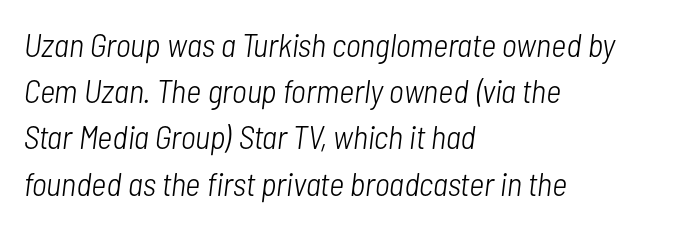
Q: Is the text bold? A: No.
Q: Is the text italic (slanted)? A: Yes, it leans right by about 7 degrees.
Q: Is the text underlined? A: No.
Q: How is the paragraph aligned? A: Left-aligned.
Q: Is the spacing between letters normal or unusually wide? A: Normal.
Q: Is the spacing between lines tight, normal or loose? A: Normal.
Q: Width (condensed, normal, or wide)? A: Condensed.
Q: Stroke contrast? A: Low.
Q: x-height? A: Medium.
Q: Monospaced? A: No.
